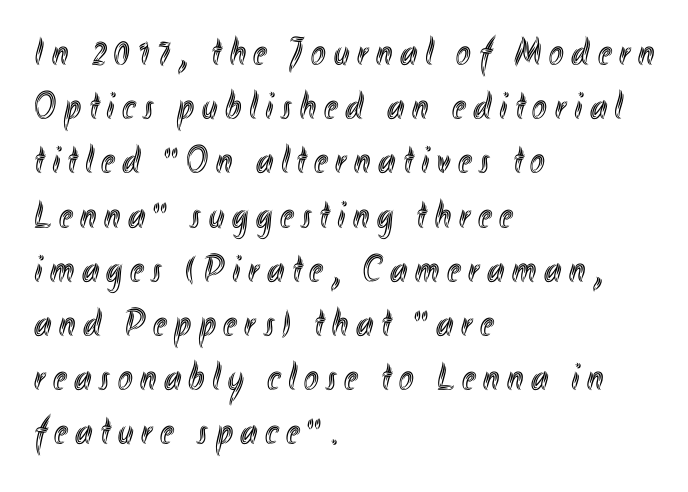
The space between consecutive lines is moderate. The face used here is proportionally spaced, like ordinary book or web type. Descender tails drop into unmarked territory. Compared with a centered layout, this one pins lines to the left instead.
